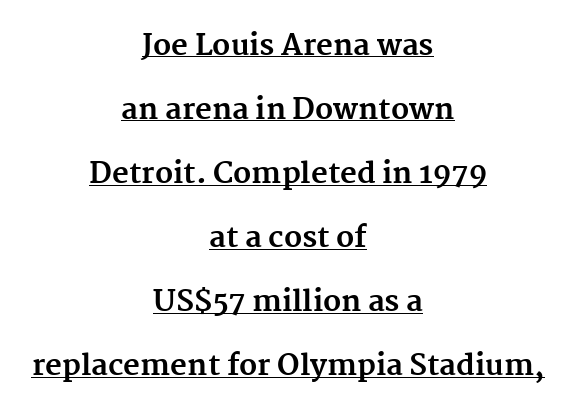
Caption: multi-line text, centered on the measure. Students, this is bold: see how much ink each stroke carries. Between one letter and the next there's only the usual sliver of space. Is there an underline? Yes — a line sits under the letters.
